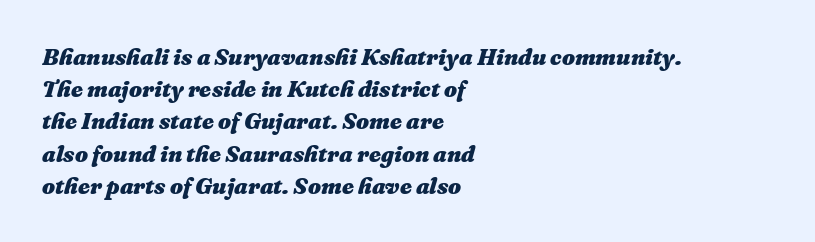
{"italic": "yes", "lean": "right", "slant_degrees": 16, "bold": "yes", "underline": "no", "align": "left", "line_spacing": "normal", "line_spacing_ratio": 1.4, "letter_spacing": "normal", "letter_spacing_em": 0.0, "glyph_px": 23}
